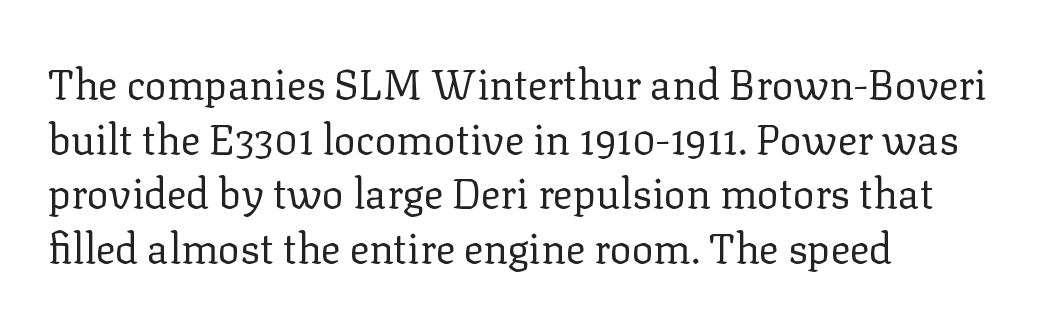
Q: Is the text bold? A: No.
Q: Is the text italic (slanted)? A: No, it is upright.
Q: Is the typeface a serif or a sans-serif typeface? A: Serif.
Q: Is the text underlined? A: No.
Q: How is the paragraph aligned? A: Left-aligned.
Q: Is the spacing between letters normal or unusually wide? A: Normal.
Q: Is the spacing between lines tight, normal or loose? A: Normal.
Q: Width (condensed, normal, or wide)? A: Normal.
Q: Stroke contrast? A: Low.
Q: x-height? A: Medium.
Q: Monospaced? A: No.
